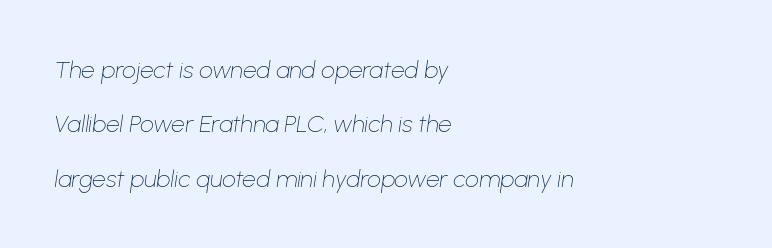
Would a proofreader flag this as italicized? Yes. In terms of leading, this rendering errs on the spacious side. Clear beneath every line of the passage. The strokes carry an ordinary text weight at most. The rendering anchors every line to the left-hand side.
